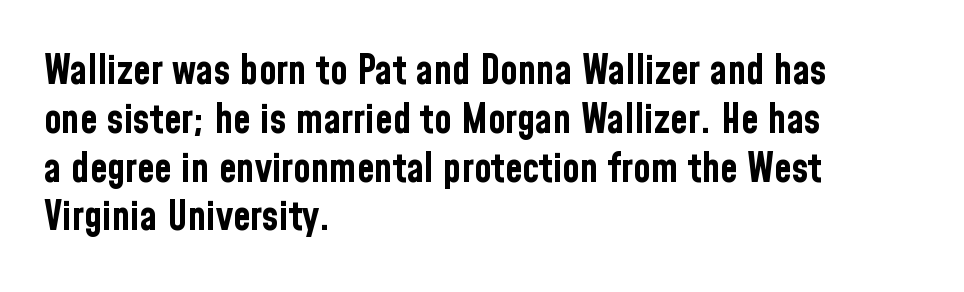
Q: Is the text bold? A: Yes.
Q: Is the text italic (slanted)? A: No, it is upright.
Q: Is the typeface a serif or a sans-serif typeface? A: Sans-serif.
Q: Is the text underlined? A: No.
Q: How is the paragraph aligned? A: Left-aligned.
Q: Is the spacing between letters normal or unusually wide? A: Normal.
Q: Width (condensed, normal, or wide)? A: Condensed.
Q: Stroke contrast? A: Low.
Q: x-height? A: Medium.
Q: Monospaced? A: No.
